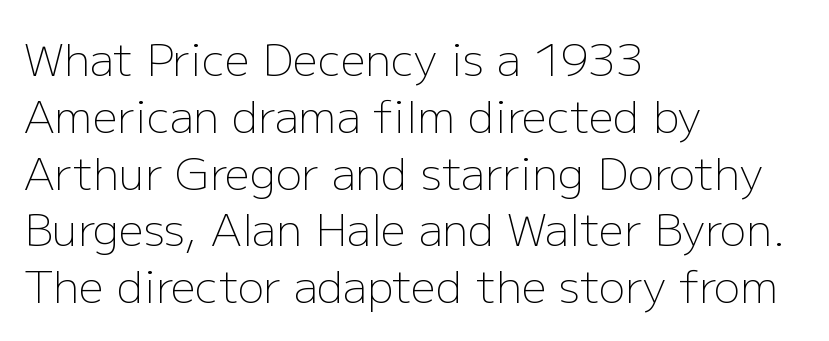
The image shows 44 px light sans-serif type, upright; set left-aligned, normal line spacing (1.29x), normal letter spacing, not underlined; low stroke contrast and a medium x-height.
